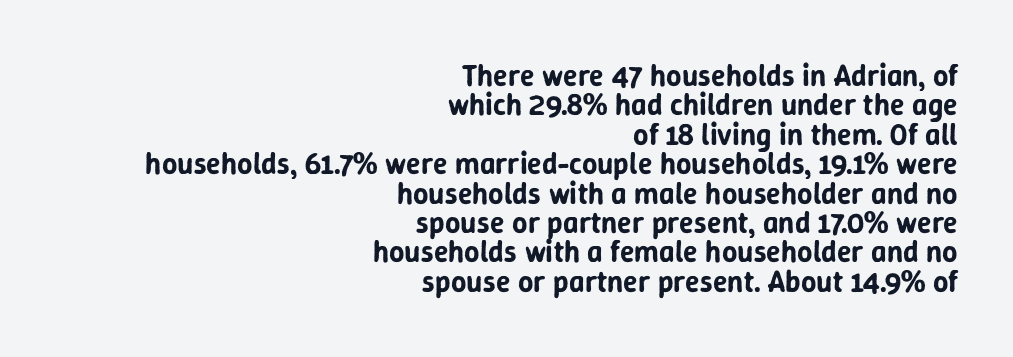
The designer dialed line spacing down below the default. Do the characters align in a grid? No, the font is proportional. The horizontal fit of the characters is conventional and even. These lines are composed in type without serifs. No italicization has been applied; the sample stays upright.
